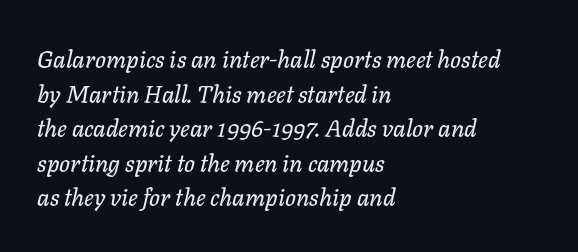
The image shows 24 px text type, italic (leaning right); set left-aligned, normal line spacing (1.44x), normal letter spacing, not underlined.
